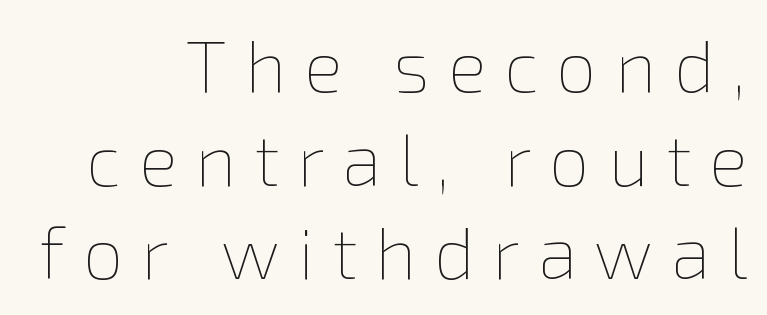
{"italic": "no", "bold": "no", "weight": "thin", "width": "normal", "stroke_contrast": "low", "x_height": "medium", "monospaced": "no", "underline": "no", "align": "right", "line_spacing": "normal", "line_spacing_ratio": 1.3, "letter_spacing": "wide", "letter_spacing_em": 0.25, "glyph_px": 72}
